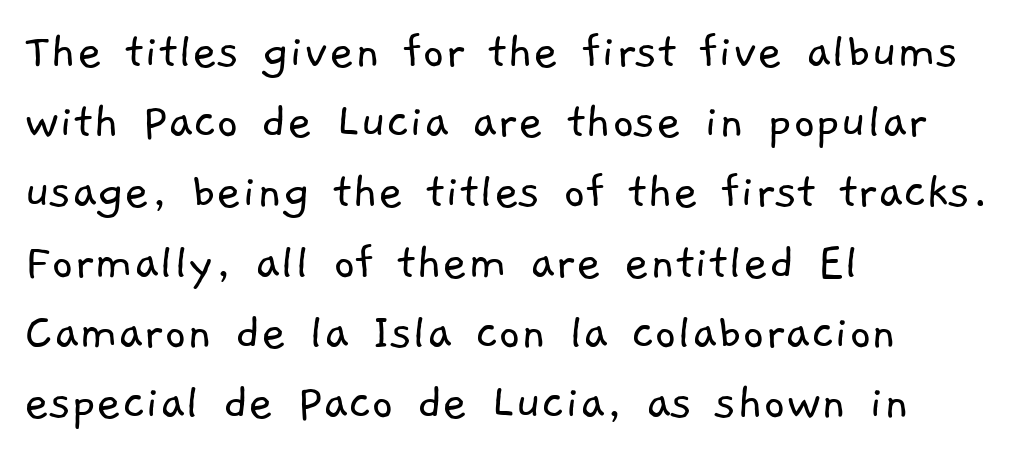
The glyphs in this specimen are sans serif. Baseline-to-baseline distance is the conventional proportion of letter height. Stroke mass is kept to a normal reading level or below. Letter spacing: default.
